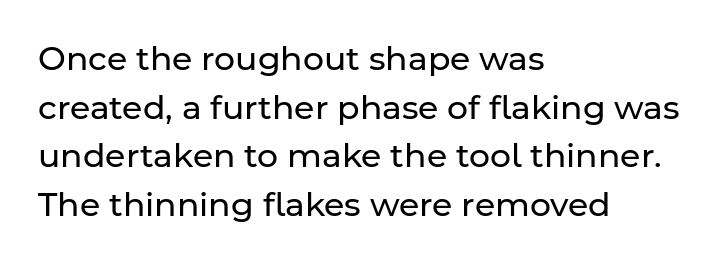
{"serif": "no", "italic": "no", "bold": "no", "weight": "regular", "width": "normal", "stroke_contrast": "low", "x_height": "medium", "monospaced": "no", "underline": "no", "align": "left", "line_spacing": "normal", "line_spacing_ratio": 1.47, "letter_spacing": "normal", "letter_spacing_em": 0.0, "glyph_px": 33}
